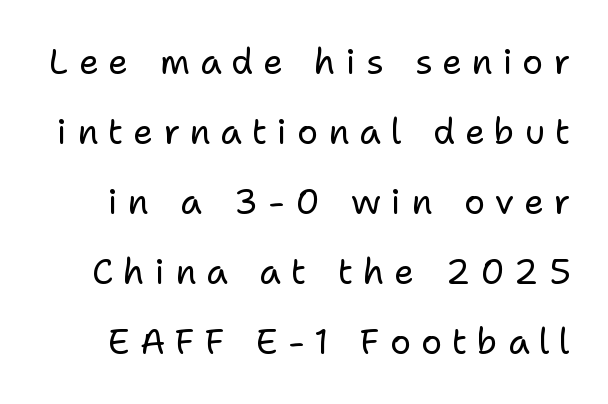
Q: Is the text bold? A: No.
Q: Is the text italic (slanted)? A: No, it is upright.
Q: Is the typeface a serif or a sans-serif typeface? A: Sans-serif.
Q: Is the text underlined? A: No.
Q: Is the spacing between letters normal or unusually wide? A: Unusually wide.
Q: Is the spacing between lines tight, normal or loose? A: Loose.
Q: Width (condensed, normal, or wide)? A: Normal.
Q: Stroke contrast? A: Low.
Q: x-height? A: Medium.
Q: Monospaced? A: No.
